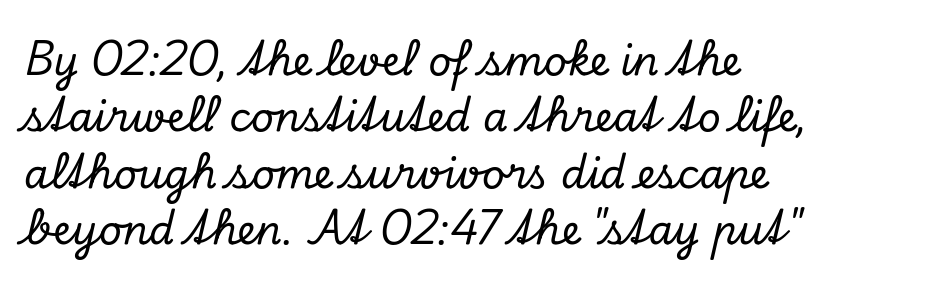
{"serif": "yes", "italic": "yes", "lean": "right", "slant_degrees": 13, "width": "normal", "stroke_contrast": "low", "x_height": "small", "monospaced": "no", "underline": "no", "align": "left", "line_spacing": "normal", "line_spacing_ratio": 1.41, "letter_spacing": "normal", "letter_spacing_em": 0.0, "glyph_px": 40}
